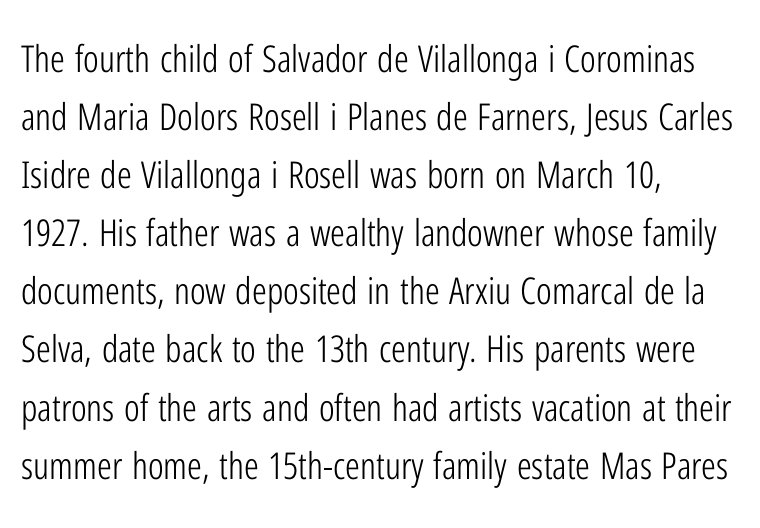
Serif or sans? Sans — the stroke terminals are bare. Check the space under the baseline: it is left empty. The strokes carry an ordinary text weight at most. Does the leading feel generous? No, just average.
